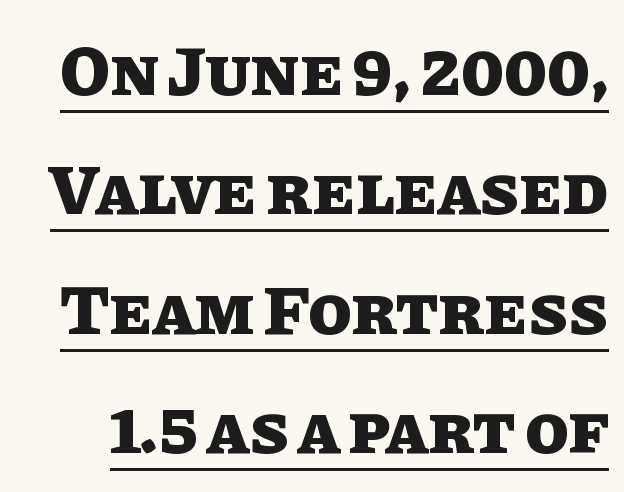
The rendering uses a bold face; every stroke is thick and dark. One glance says typical: line gaps are just what's usual. The type is set solid horizontally, with unmodified tracking. The string is rendered with underlining switched on. Italic? Not at all — the glyphs are vertical.
